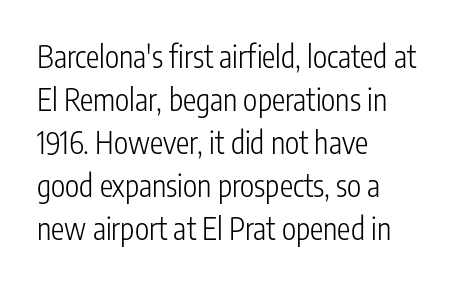
The image shows 30 px light, condensed sans-serif type, upright; set left-aligned, normal line spacing (1.43x), normal letter spacing, not underlined; low stroke contrast and a medium x-height.
